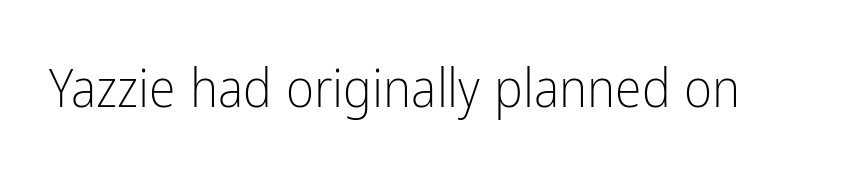
These lines are rendered in a variable-pitch font. Font category for this specimen: sans-serif. The lettering holds an erect, upright posture throughout. The zone under the glyphs is completely vacant. Letter spacing: default. Is this a heavy cut? Hardly; it is regular or lighter.
